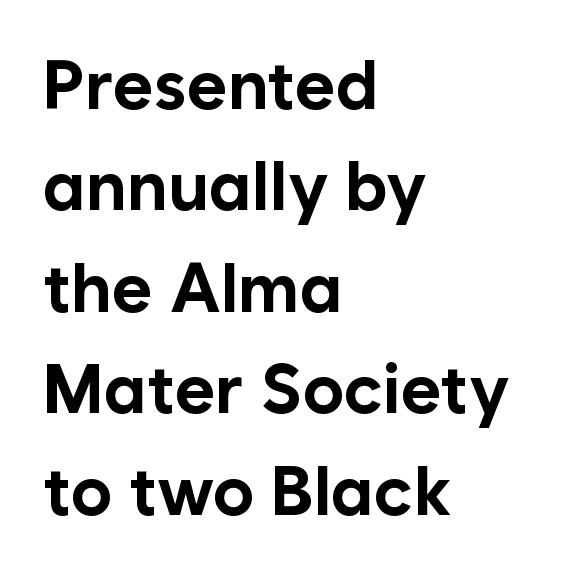
Character widths vary here, with narrow letters taking less room than wide ones. The face used here has the dense, thick strokes of a bold. Descenders hang freely into open space. These lines stack with their left ends in a neat column.
